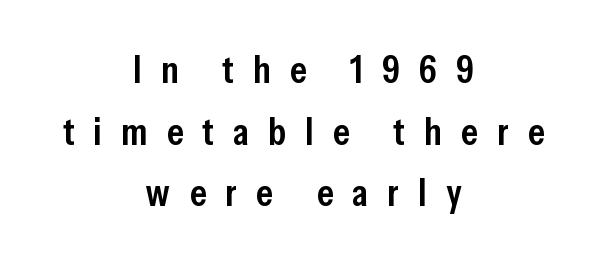
{"serif": "no", "italic": "no", "bold": "semi", "weight": "semibold", "width": "condensed", "stroke_contrast": "low", "x_height": "medium", "monospaced": "no", "underline": "no", "align": "center", "line_spacing": "normal", "line_spacing_ratio": 1.58, "letter_spacing": "wide", "letter_spacing_em": 0.49, "glyph_px": 39}
